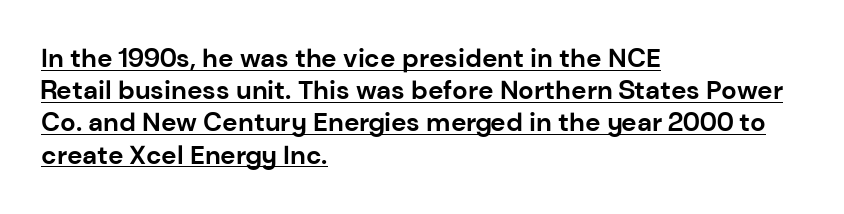
Q: Is the text bold? A: Yes.
Q: Is the text italic (slanted)? A: No, it is upright.
Q: Is the text underlined? A: Yes.
Q: How is the paragraph aligned? A: Left-aligned.
Q: Is the spacing between letters normal or unusually wide? A: Normal.
